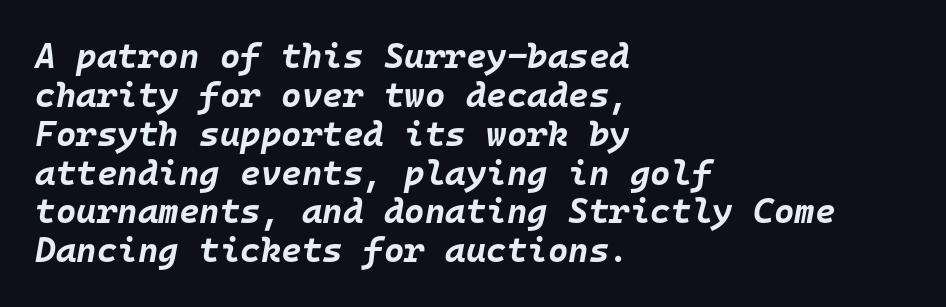
The image shows 35 px bold type, italic (leaning right), monospaced; set left-aligned, tight line spacing (1.11x), normal letter spacing, not underlined; low stroke contrast and a large x-height.
